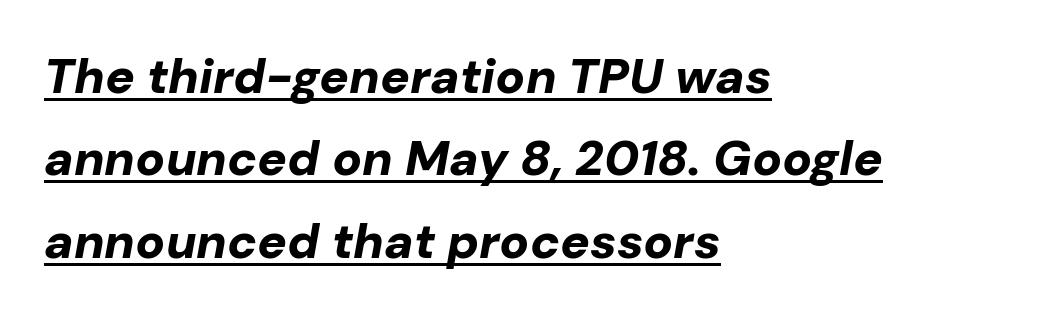
{"italic": "yes", "lean": "right", "slant_degrees": 10, "bold": "yes", "weight": "bold", "width": "normal", "stroke_contrast": "low", "x_height": "medium", "monospaced": "no", "underline": "yes", "align": "left", "line_spacing": "normal", "line_spacing_ratio": 1.68, "letter_spacing": "normal", "letter_spacing_em": 0.0, "glyph_px": 49}
